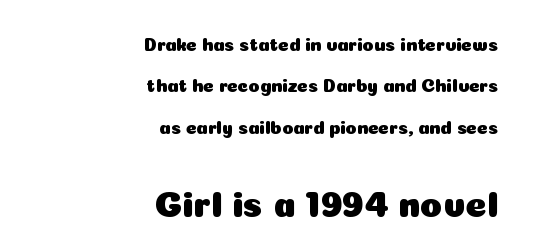
The characters display no serif detailing; their extremities are plain. The letters advance in unequal steps, a hallmark of proportional type. Successive baselines arrive slowly, with a big drop between each. This layout puts the modest block above and the oversized block below. The compositor pushed each line to the right boundary. Caption: standard tracking, unaltered.
